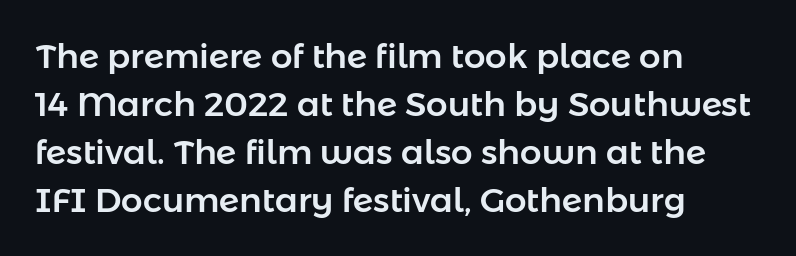
{"serif": "no", "italic": "no", "width": "normal", "stroke_contrast": "low", "x_height": "medium", "monospaced": "no", "underline": "no", "align": "left", "line_spacing": "normal", "line_spacing_ratio": 1.41, "letter_spacing": "normal", "letter_spacing_em": 0.0, "glyph_px": 34}
